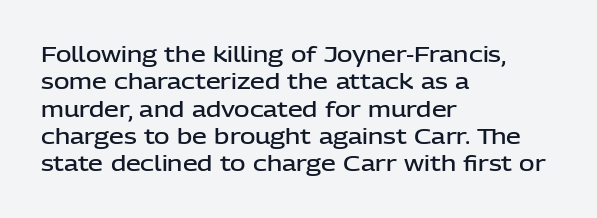
{"italic": "no", "bold": "semi", "underline": "no", "align": "left", "line_spacing": "normal", "line_spacing_ratio": 1.3, "letter_spacing": "normal", "letter_spacing_em": 0.0, "glyph_px": 21}
